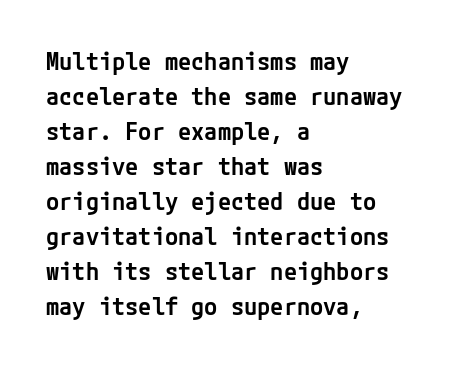
Leading matches the norm, producing a regular column. This sample uses an upright cut, with every glyph sitting square on the baseline. A fair bit of extra ink — the face is semibold, not bold. Does the copy run flush right? No — it runs flush left. This rendering features lettering with no underline. Between one letter and the next there's only the usual sliver of space.
